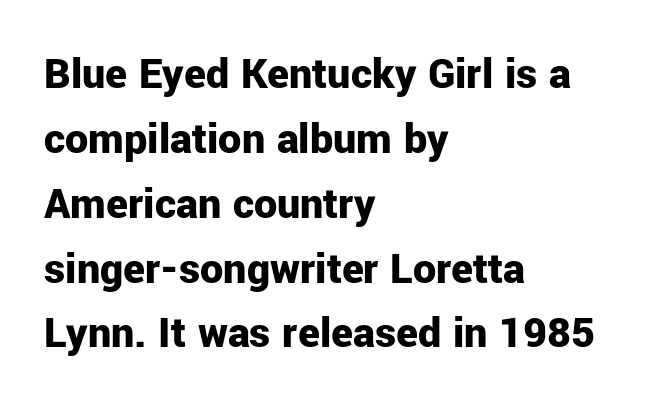
Visually the block forms a straight wall on the left and a jagged coastline on the right. The line texture is even and compact thanks to regular tracking. Does the type have serifs? No, each stem ends abruptly. The typesetting leans heavy: a genuine bold. Regular leading. The zone under the glyphs is completely vacant.
